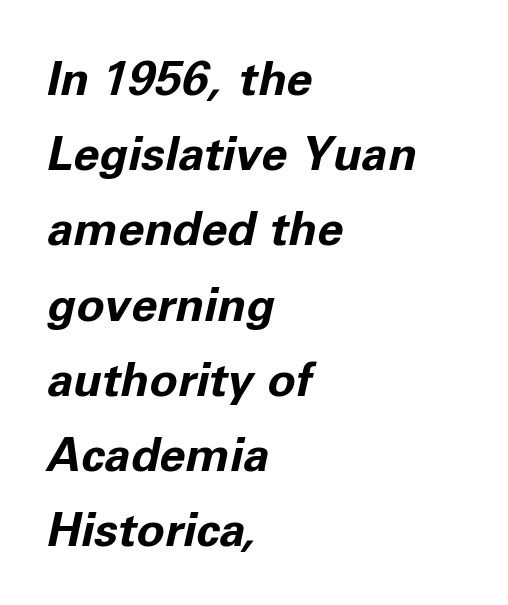
The image shows 47 px bold type, italic (leaning right); set left-aligned, normal line spacing (1.6x), normal letter spacing, not underlined; low stroke contrast and a medium x-height.
